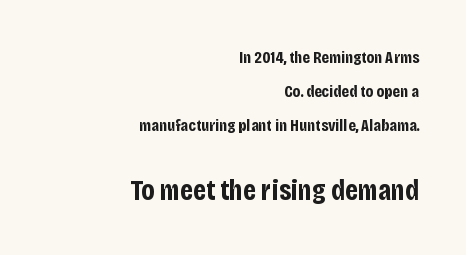
{"serif": "no", "italic": "no", "bold": "yes", "weight": "bold", "width": "condensed", "stroke_contrast": "low", "x_height": "large", "monospaced": "no", "underline": "no", "align": "right", "line_spacing": "loose", "line_spacing_ratio": 2.01, "letter_spacing": "normal", "letter_spacing_em": 0.0, "larger_block": "second", "size_ratio": 1.71, "glyph_px": 29}
